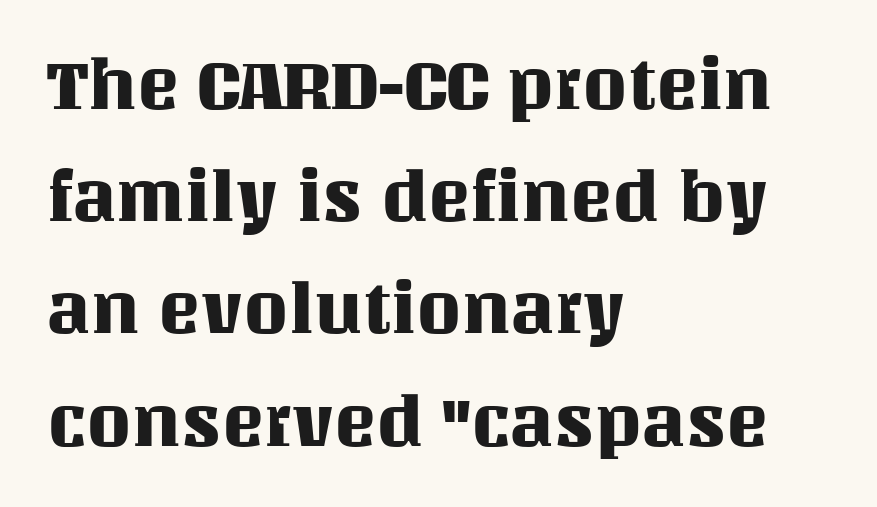
Q: Is the text italic (slanted)? A: No, it is upright.
Q: Is the text underlined? A: No.
Q: How is the paragraph aligned? A: Left-aligned.
Q: Is the spacing between letters normal or unusually wide? A: Normal.
Q: Is the spacing between lines tight, normal or loose? A: Normal.
Q: Width (condensed, normal, or wide)? A: Normal.
Q: Stroke contrast? A: Medium.
Q: x-height? A: Large.
Q: Monospaced? A: No.
